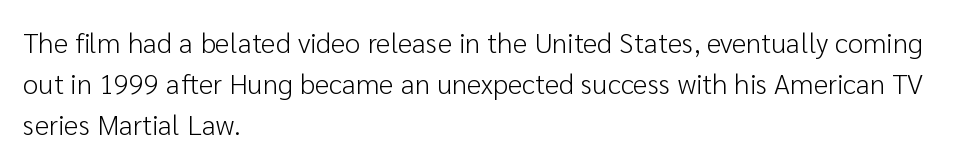
Q: Is the text bold? A: No.
Q: Is the text italic (slanted)? A: No, it is upright.
Q: Is the typeface a serif or a sans-serif typeface? A: Sans-serif.
Q: Is the text underlined? A: No.
Q: How is the paragraph aligned? A: Left-aligned.
Q: Is the spacing between letters normal or unusually wide? A: Normal.
Q: Is the spacing between lines tight, normal or loose? A: Normal.
Q: Width (condensed, normal, or wide)? A: Normal.
Q: Stroke contrast? A: Low.
Q: x-height? A: Medium.
Q: Monospaced? A: No.
